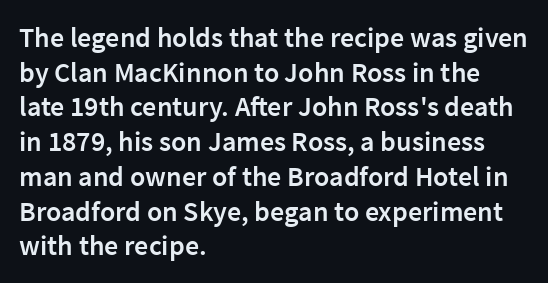
{"serif": "no", "italic": "no", "bold": "semi", "weight": "semibold", "width": "normal", "stroke_contrast": "low", "x_height": "medium", "monospaced": "no", "underline": "no", "align": "left", "line_spacing_ratio": 1.24, "letter_spacing": "normal", "letter_spacing_em": 0.0, "glyph_px": 28}
